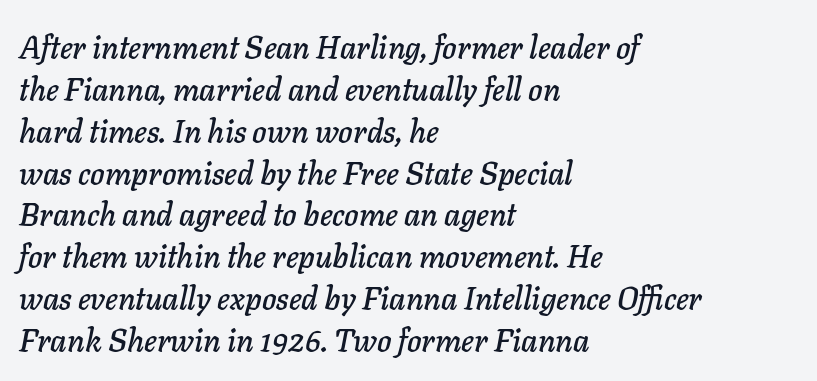
{"italic": "yes", "lean": "right", "slant_degrees": 11, "width": "normal", "stroke_contrast": "low", "x_height": "medium", "monospaced": "no", "underline": "no", "align": "left", "line_spacing": "normal", "line_spacing_ratio": 1.35, "letter_spacing": "normal", "letter_spacing_em": 0.0, "glyph_px": 31}
